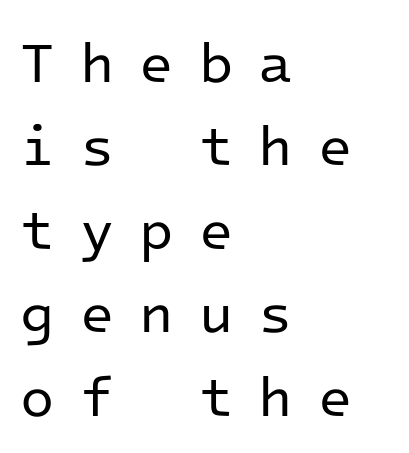
The letters stand straight up with perfectly vertical stems. The gap between lines stays unmarked. Monospaced: the letters line up in strict vertical columns. The face looks like a standard text weight, possibly lighter. Casual observation: everything's shoved over to the left.
